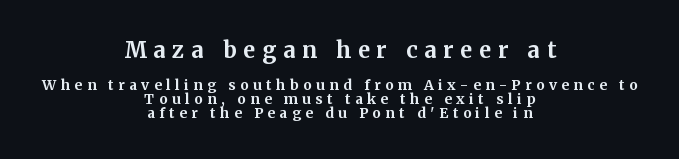
The image shows 22 px bold type, upright; set centered, tight line spacing (1.01x), unusually wide letter spacing (+0.32 em), not underlined; the first (top) block is 1.57x larger.
